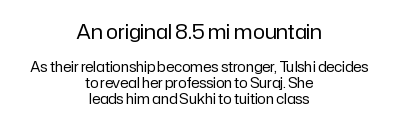
{"italic": "no", "bold": "no", "underline": "no", "align": "center", "line_spacing": "tight", "line_spacing_ratio": 1.15, "letter_spacing": "normal", "letter_spacing_em": 0.0, "larger_block": "first", "size_ratio": 1.43, "glyph_px": 20}
